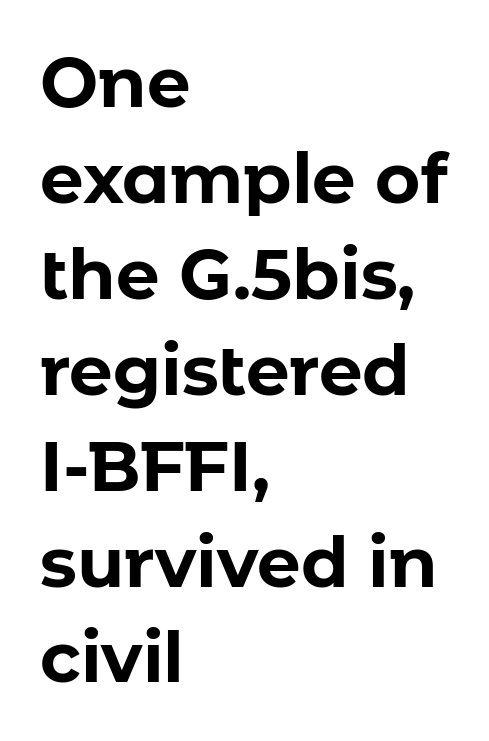
These lines are rendered in a variable-pitch font. Stroke terminals: plain, sans-serif. The compositor pushed each line to the left boundary. The leading is moderate, giving the passage an even texture. As a designer I'd log this as weight 700, bold.
